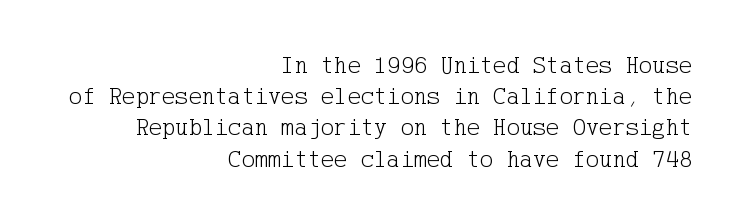
Notice how descenders clear the ascenders below comfortably — that's standard leading. The typography opts for an upright posture over an oblique one. Words appear dense and cohesive because spacing is normal. Each stroke keeps to a modest, everyday thickness or less. Notice how the passage keeps a crisp vertical edge on the right only.
